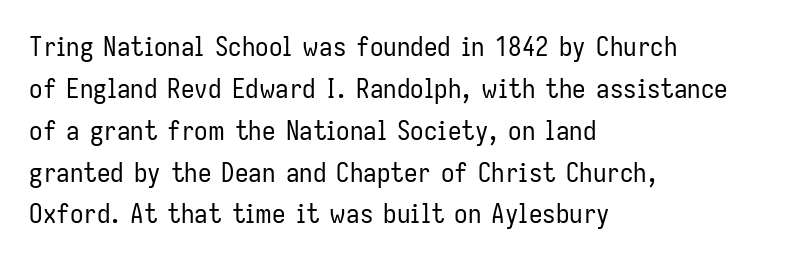
Q: Is the text bold? A: No.
Q: Is the text italic (slanted)? A: No, it is upright.
Q: Is the text underlined? A: No.
Q: How is the paragraph aligned? A: Left-aligned.
Q: Is the spacing between letters normal or unusually wide? A: Normal.
Q: Is the spacing between lines tight, normal or loose? A: Normal.
